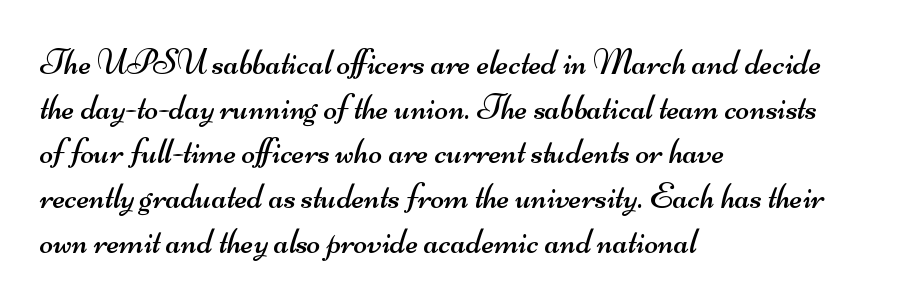
The letterforms sit at book weight or below. Think of a printed novel: that variable character pitch is what you see here. The type family on display is of the sans-serif kind. These lines keep a tight, regular rhythm from letter to letter. Plain, unruled lines of type.
